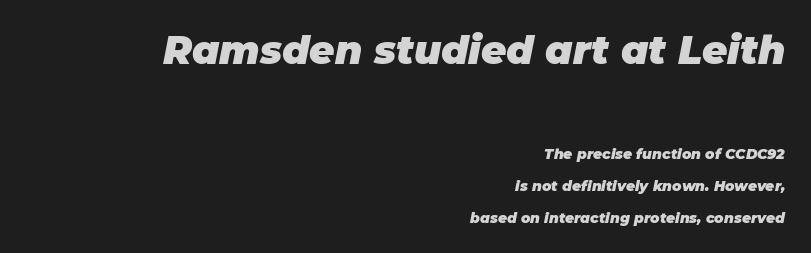
The image shows 39 px heavy type, italic (leaning right); set right-aligned, loose line spacing (2.26x), normal letter spacing, not underlined; the first (top) block is 2.79x larger; low stroke contrast and a large x-height.
